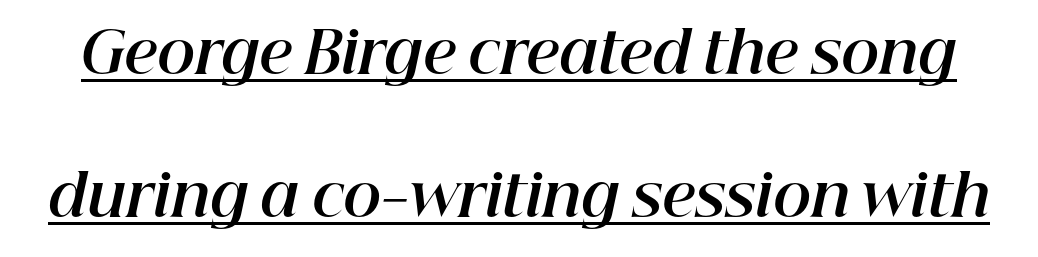
Q: Is the text bold? A: Yes.
Q: Is the text italic (slanted)? A: Yes, it leans right by about 12 degrees.
Q: Is the text underlined? A: Yes.
Q: Is the spacing between letters normal or unusually wide? A: Normal.
Q: Is the spacing between lines tight, normal or loose? A: Loose.
Q: Width (condensed, normal, or wide)? A: Normal.
Q: Stroke contrast? A: High.
Q: x-height? A: Medium.
Q: Monospaced? A: No.
